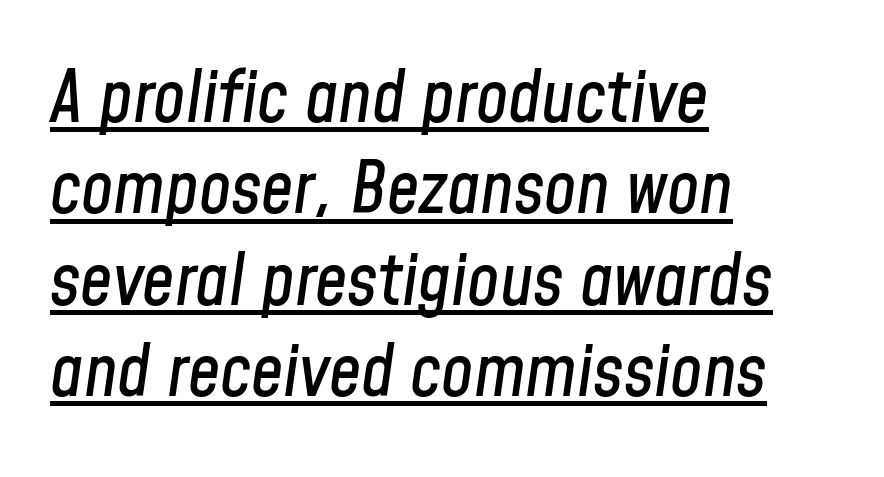
{"italic": "yes", "lean": "right", "slant_degrees": 8, "width": "condensed", "stroke_contrast": "low", "x_height": "medium", "monospaced": "no", "underline": "yes", "align": "left", "line_spacing": "normal", "line_spacing_ratio": 1.27, "letter_spacing": "normal", "letter_spacing_em": 0.0, "glyph_px": 72}
